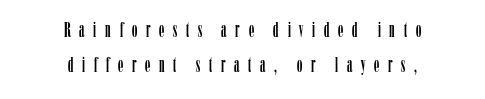
Designer's note — italics off, roman on. Horizontal alignment here is central, giving a formal, balanced look. Interline gaps are of average width in this sample. The passage shown is not underscored anywhere.
